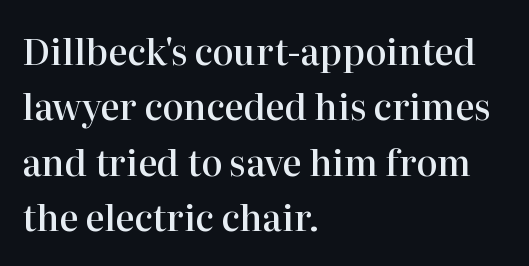
The image shows 36 px semibold serif type, upright; set left-aligned, normal line spacing (1.54x), normal letter spacing, not underlined; high stroke contrast and a medium x-height.
